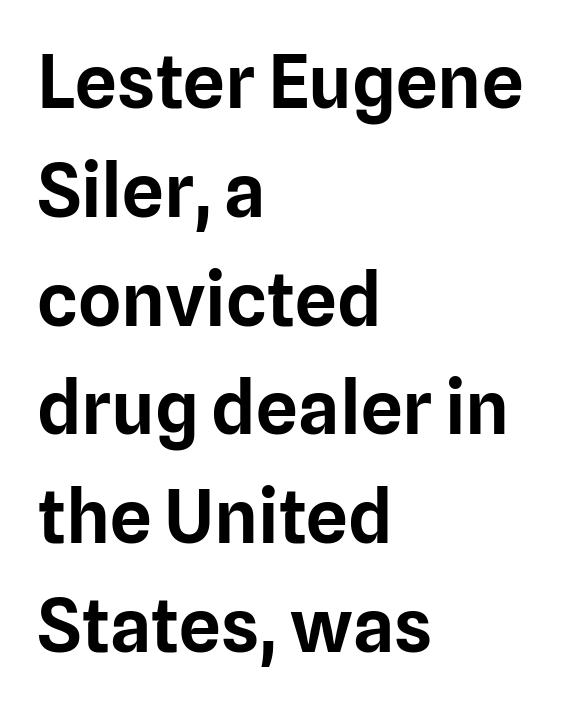
Q: Is the text italic (slanted)? A: No, it is upright.
Q: Is the typeface a serif or a sans-serif typeface? A: Sans-serif.
Q: Is the text underlined? A: No.
Q: How is the paragraph aligned? A: Left-aligned.
Q: Is the spacing between letters normal or unusually wide? A: Normal.
Q: Is the spacing between lines tight, normal or loose? A: Normal.
Q: Width (condensed, normal, or wide)? A: Normal.
Q: Stroke contrast? A: Low.
Q: x-height? A: Medium.
Q: Monospaced? A: No.
